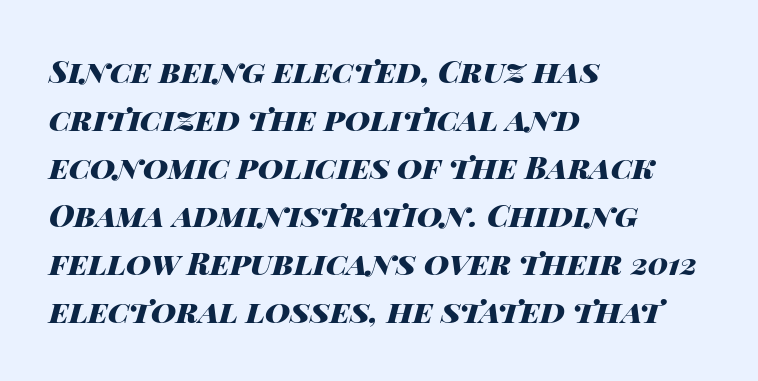
{"italic": "yes", "lean": "right", "slant_degrees": 14, "bold": "yes", "weight": "heavy", "width": "wide", "stroke_contrast": "high", "x_height": "large", "monospaced": "no", "underline": "no", "align": "left", "line_spacing": "normal", "line_spacing_ratio": 1.55, "letter_spacing": "normal", "letter_spacing_em": 0.0, "glyph_px": 31}
